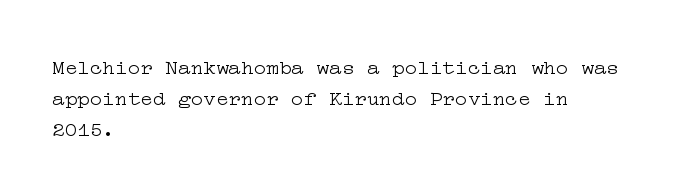
If you drew a line through each stem, it would be perfectly vertical. Leftover space on each line is placed entirely after the last word. The vertical gap from one line to the next is medium. The specimen omits any rule beneath the text block's lines.
